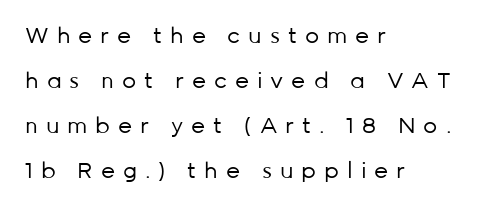
{"italic": "no", "bold": "no", "underline": "no", "align": "left", "line_spacing": "loose", "line_spacing_ratio": 2.04, "letter_spacing": "wide", "letter_spacing_em": 0.36, "glyph_px": 22}
